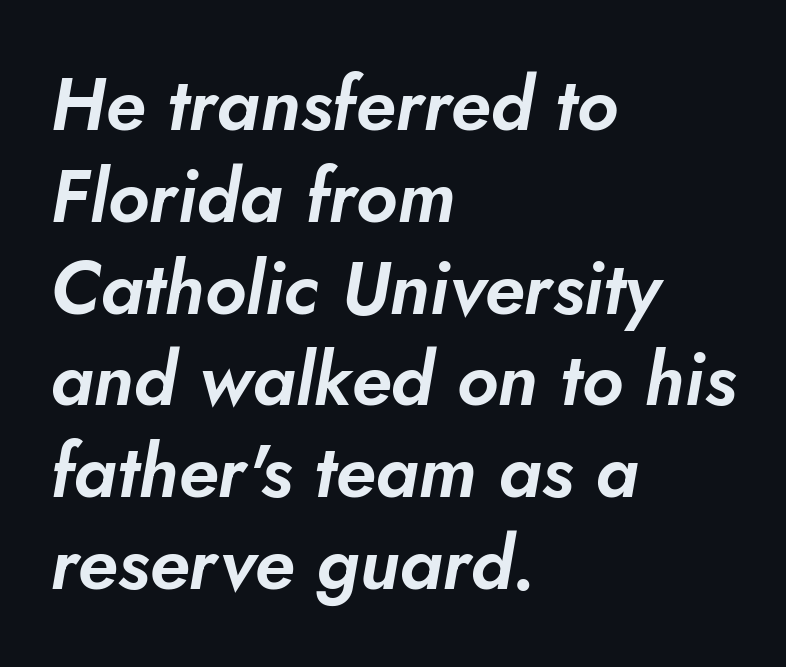
{"italic": "yes", "lean": "right", "slant_degrees": 5, "width": "normal", "stroke_contrast": "low", "x_height": "small", "monospaced": "no", "underline": "no", "align": "left", "line_spacing_ratio": 1.24, "letter_spacing": "normal", "letter_spacing_em": 0.0, "glyph_px": 74}
